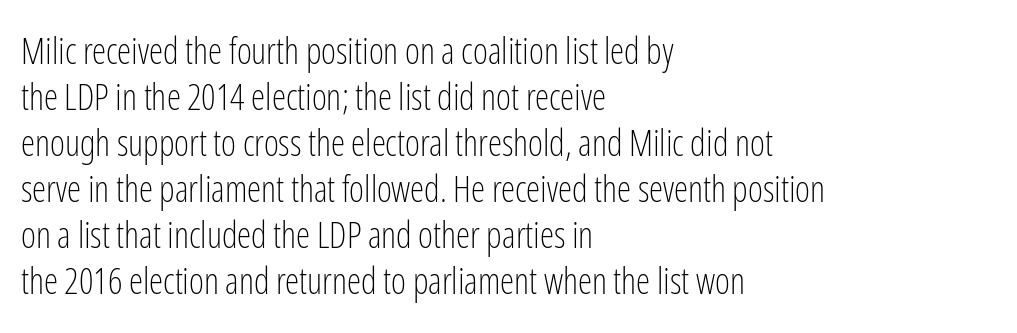
Q: Is the text bold? A: No.
Q: Is the text italic (slanted)? A: No, it is upright.
Q: Is the typeface a serif or a sans-serif typeface? A: Sans-serif.
Q: Is the text underlined? A: No.
Q: How is the paragraph aligned? A: Left-aligned.
Q: Is the spacing between letters normal or unusually wide? A: Normal.
Q: Is the spacing between lines tight, normal or loose? A: Normal.
Q: Width (condensed, normal, or wide)? A: Condensed.
Q: Stroke contrast? A: Low.
Q: x-height? A: Medium.
Q: Monospaced? A: No.
